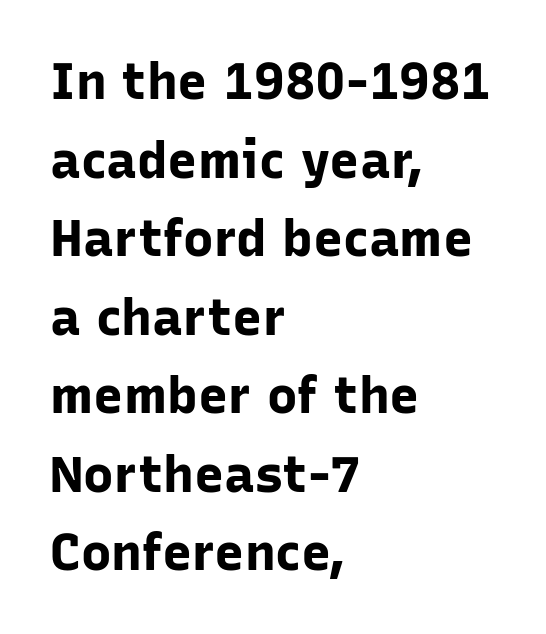
Q: Is the text bold? A: Yes.
Q: Is the text italic (slanted)? A: No, it is upright.
Q: Is the typeface a serif or a sans-serif typeface? A: Sans-serif.
Q: Is the text underlined? A: No.
Q: How is the paragraph aligned? A: Left-aligned.
Q: Is the spacing between letters normal or unusually wide? A: Normal.
Q: Is the spacing between lines tight, normal or loose? A: Normal.
Q: Width (condensed, normal, or wide)? A: Normal.
Q: Stroke contrast? A: Low.
Q: x-height? A: Medium.
Q: Monospaced? A: No.
